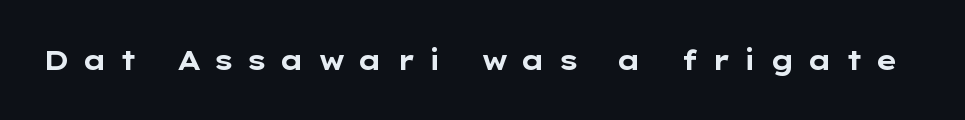
{"italic": "no", "bold": "yes", "underline": "no", "letter_spacing": "wide", "letter_spacing_em": 0.48, "glyph_px": 27}
